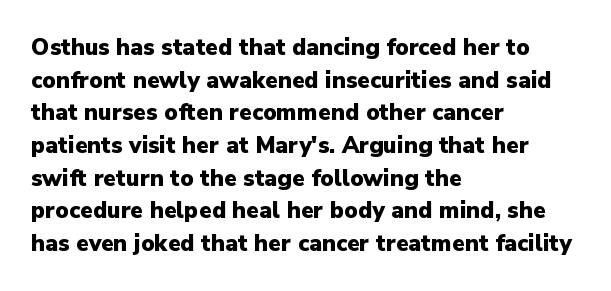
{"italic": "no", "bold": "yes", "underline": "no", "align": "left", "line_spacing": "normal", "line_spacing_ratio": 1.42, "letter_spacing": "normal", "letter_spacing_em": 0.0, "glyph_px": 23}
